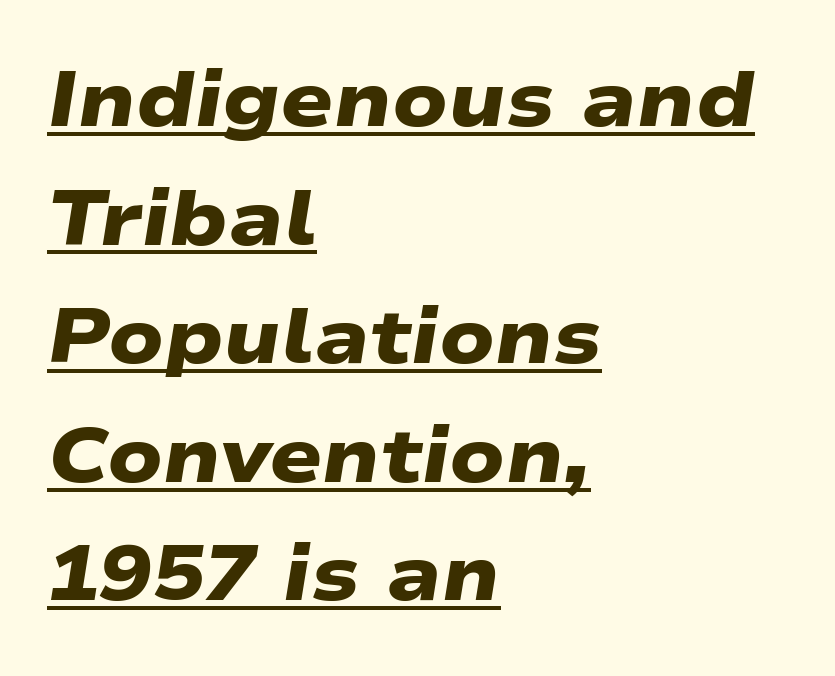
Left-aligned paragraph, ragged on the right. These lines sit exactly where default settings would place them. Every word sits above its own underline. The passage shown is typed in a proportional face where columns would drift. The typesetting leans heavy: a genuine bold.
